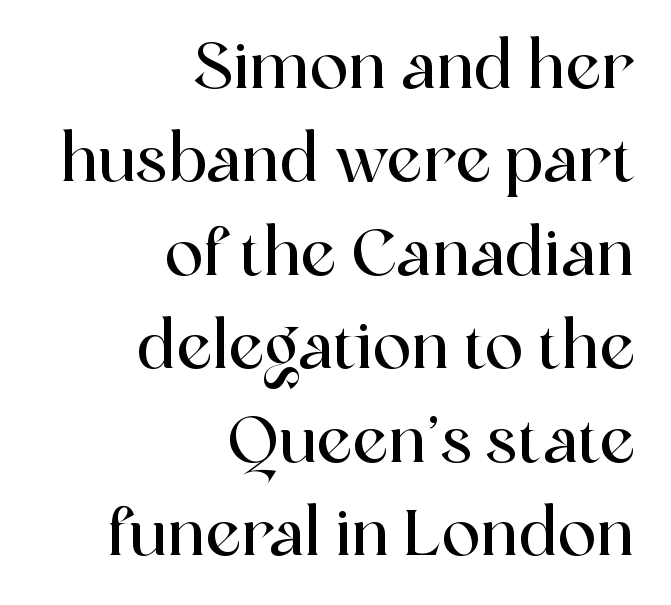
Q: Is the text italic (slanted)? A: No, it is upright.
Q: Is the typeface a serif or a sans-serif typeface? A: Serif.
Q: Is the text underlined? A: No.
Q: How is the paragraph aligned? A: Right-aligned.
Q: Is the spacing between letters normal or unusually wide? A: Normal.
Q: Is the spacing between lines tight, normal or loose? A: Normal.
Q: Width (condensed, normal, or wide)? A: Normal.
Q: x-height? A: Medium.
Q: Monospaced? A: No.
